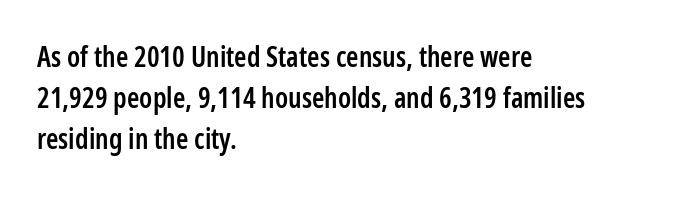
The passage shown stacks its lines at a standard gap. These lines are rendered in a variable-pitch font. Only glyphs here, with clear space below each row. Every row of glyphs begins at an identical x-position on the left. No italicization has been applied; the sample stays upright. This is the in-between weight designers call semibold or demi.
